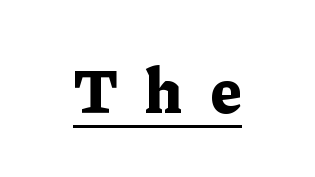
Notice how the passage keeps no hard edge, just a central spine. Spacing between characters has been opened up far beyond the box default. Is this a fixed-width face? No — the glyphs have proportional, varying widths. Observe the serifs anchoring each vertical stroke in this sample.
